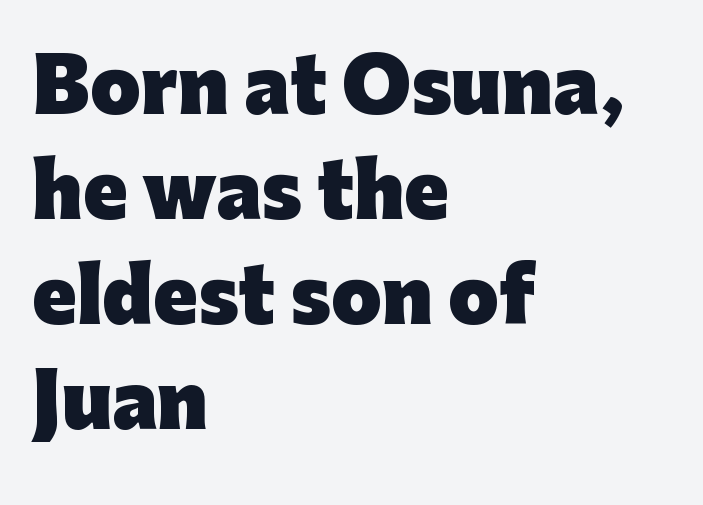
A clean baseline with only descenders dipping below it. The rendering anchors every line to the left-hand side. Horizontal bands of white between lines are of average thickness. Note: no serifs on the glyphs.
